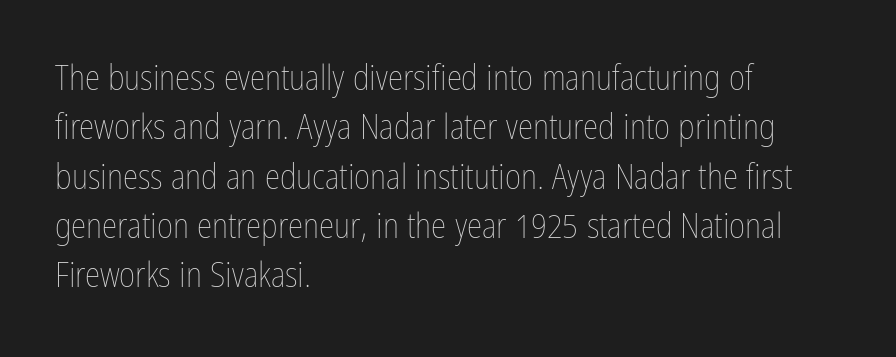
{"italic": "no", "bold": "no", "weight": "thin", "width": "condensed", "stroke_contrast": "low", "x_height": "medium", "monospaced": "no", "underline": "no", "align": "left", "line_spacing": "normal", "line_spacing_ratio": 1.41, "letter_spacing": "normal", "letter_spacing_em": 0.0, "glyph_px": 35}
